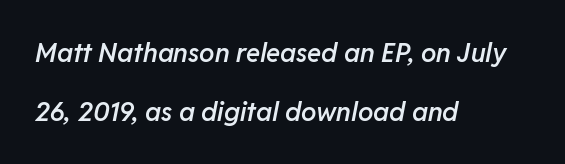
The image shows 26 px text type, italic (leaning right); set left-aligned, loose line spacing (2.26x), normal letter spacing, not underlined.
